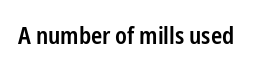
Quick note: underline off. Rendered with straight, roman letterforms. Each word holds together tightly as a unit, with standard inter-letter gaps. Slightly chunky letters — semibold, I'd say, not full bold.
